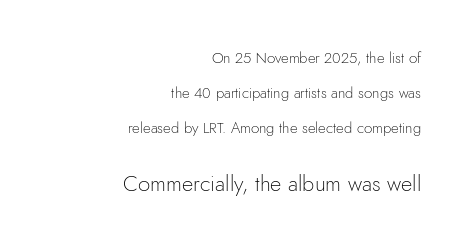
Q: Is the text bold? A: No.
Q: Is the text italic (slanted)? A: No, it is upright.
Q: Is the text underlined? A: No.
Q: How is the paragraph aligned? A: Right-aligned.
Q: Is the spacing between letters normal or unusually wide? A: Normal.
Q: Is the spacing between lines tight, normal or loose? A: Loose.
Q: Which block of text is set in a larger size, the first (top) or the second (bottom)? A: The second (bottom) one.
